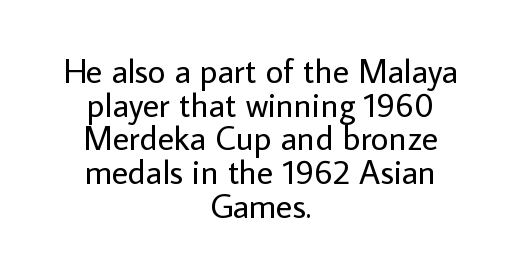
Honestly, there is no underline to notice here at all. Check where the strokes stop: nothing finishes them off — pure sans. The weight would be labelled regular, book, light, or lighter still. This is the regular roman posture of the typeface.
